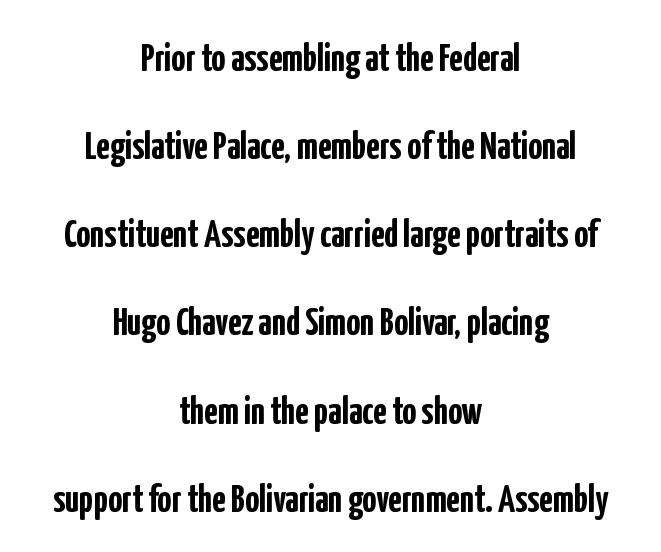
Character widths vary here, with narrow letters taking less room than wide ones. Notice how the stems are strictly vertical — no italics here. No word sits above an underline. Set as a true bold cut, around the 700 mark. Between one letter and the next there's only the usual sliver of space. Leading: increased.
